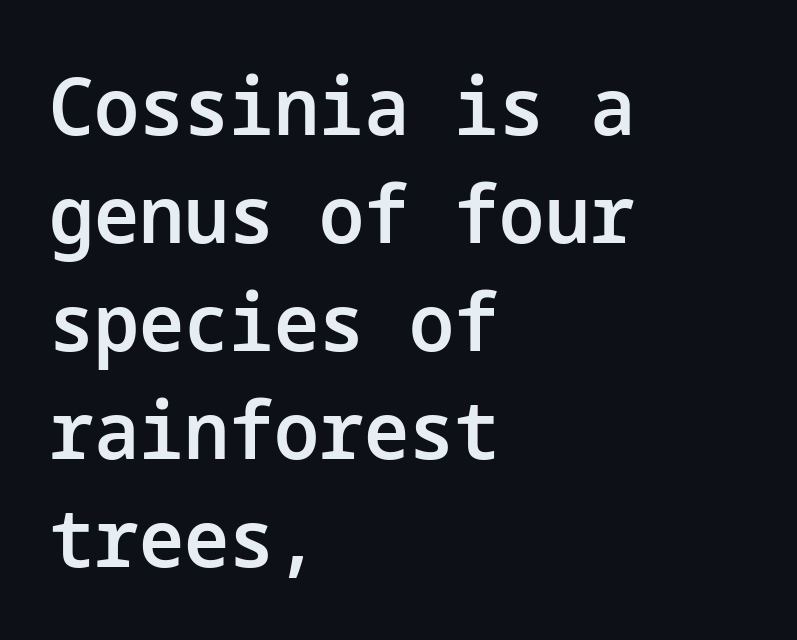
Unlike italic type, these characters show no tilt at all. Unlike a traditional serif, this face leaves its strokes unadorned. Weight check: semibold — heavier than regular, not quite bold. Teacher's note: observe the even left margin — that is flush-left alignment.
